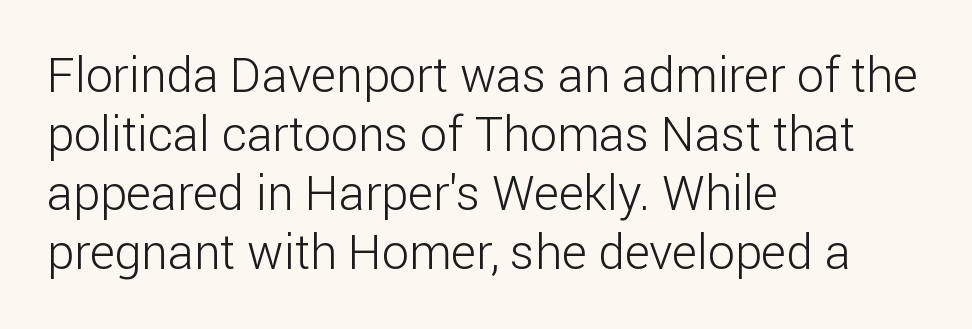
Q: Is the text bold? A: No.
Q: Is the text italic (slanted)? A: No, it is upright.
Q: Is the typeface a serif or a sans-serif typeface? A: Sans-serif.
Q: Is the text underlined? A: No.
Q: How is the paragraph aligned? A: Left-aligned.
Q: Is the spacing between letters normal or unusually wide? A: Normal.
Q: Width (condensed, normal, or wide)? A: Normal.
Q: Stroke contrast? A: Low.
Q: x-height? A: Medium.
Q: Monospaced? A: No.
